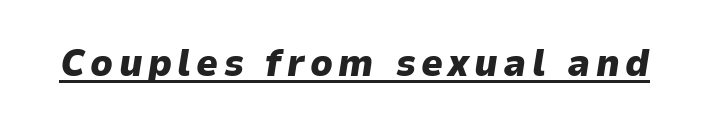
{"italic": "yes", "lean": "right", "slant_degrees": 9, "bold": "yes", "weight": "heavy", "width": "normal", "stroke_contrast": "low", "x_height": "medium", "monospaced": "no", "underline": "yes", "glyph_px": 38}
